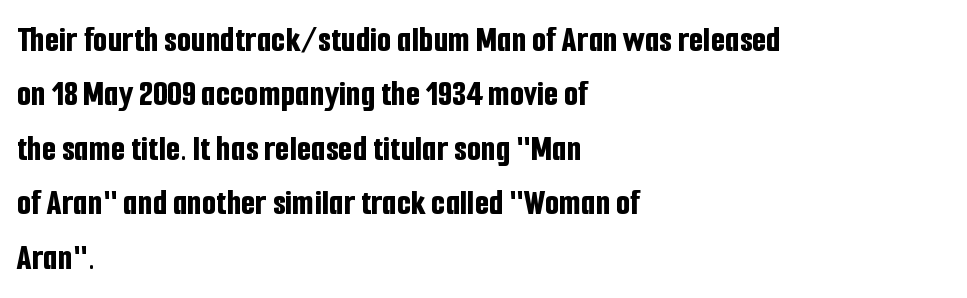
Q: Is the text bold? A: Yes.
Q: Is the text italic (slanted)? A: No, it is upright.
Q: Is the typeface a serif or a sans-serif typeface? A: Sans-serif.
Q: Is the text underlined? A: No.
Q: How is the paragraph aligned? A: Left-aligned.
Q: Is the spacing between letters normal or unusually wide? A: Normal.
Q: Is the spacing between lines tight, normal or loose? A: Normal.
Q: Width (condensed, normal, or wide)? A: Condensed.
Q: Stroke contrast? A: Low.
Q: x-height? A: Medium.
Q: Monospaced? A: No.
